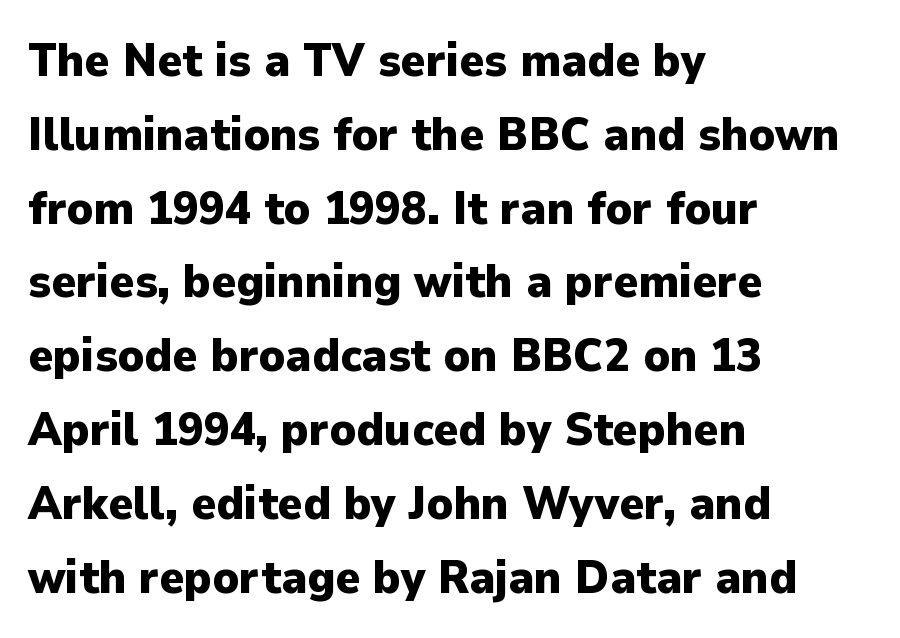
{"serif": "no", "italic": "no", "bold": "yes", "weight": "heavy", "width": "normal", "stroke_contrast": "low", "x_height": "medium", "monospaced": "no", "underline": "no", "align": "left", "line_spacing": "normal", "line_spacing_ratio": 1.57, "letter_spacing": "normal", "letter_spacing_em": 0.0, "glyph_px": 47}
